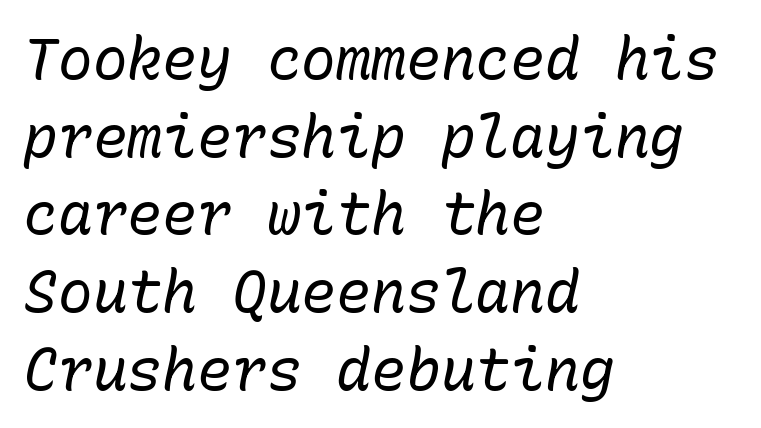
Q: Is the text bold? A: No.
Q: Is the text italic (slanted)? A: Yes, it leans right by about 10 degrees.
Q: Is the text underlined? A: No.
Q: How is the paragraph aligned? A: Left-aligned.
Q: Is the spacing between letters normal or unusually wide? A: Normal.
Q: Is the spacing between lines tight, normal or loose? A: Normal.
Q: Width (condensed, normal, or wide)? A: Normal.
Q: Stroke contrast? A: Low.
Q: x-height? A: Medium.
Q: Monospaced? A: Yes.
